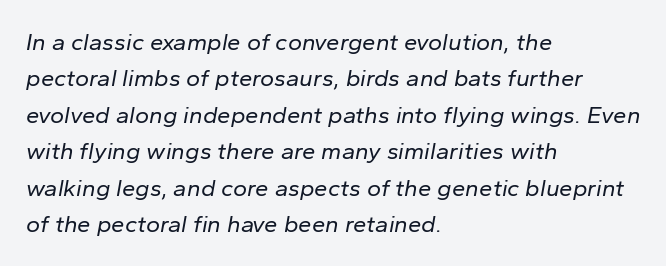
Q: Is the text bold? A: No.
Q: Is the text italic (slanted)? A: Yes, it leans right by about 10 degrees.
Q: Is the text underlined? A: No.
Q: How is the paragraph aligned? A: Left-aligned.
Q: Is the spacing between letters normal or unusually wide? A: Normal.
Q: Is the spacing between lines tight, normal or loose? A: Normal.
